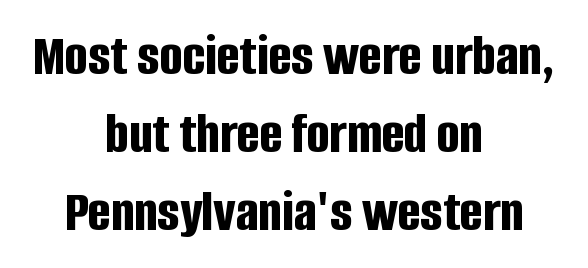
Q: Is the text bold? A: Yes.
Q: Is the text italic (slanted)? A: No, it is upright.
Q: Is the typeface a serif or a sans-serif typeface? A: Sans-serif.
Q: Is the text underlined? A: No.
Q: How is the paragraph aligned? A: Centered.
Q: Is the spacing between letters normal or unusually wide? A: Normal.
Q: Is the spacing between lines tight, normal or loose? A: Normal.
Q: Width (condensed, normal, or wide)? A: Condensed.
Q: Stroke contrast? A: Low.
Q: x-height? A: Large.
Q: Monospaced? A: No.
